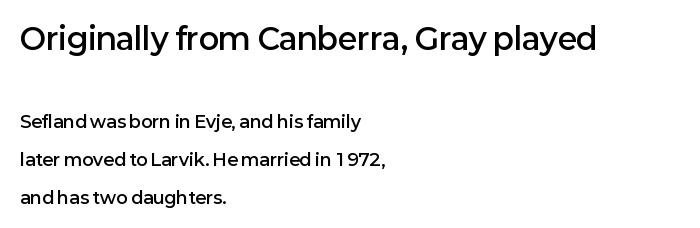
The image shows 30 px semibold sans-serif type, upright; set left-aligned, loose line spacing (2.23x), normal letter spacing, not underlined; the first (top) block is 1.76x larger; low stroke contrast and a medium x-height.
